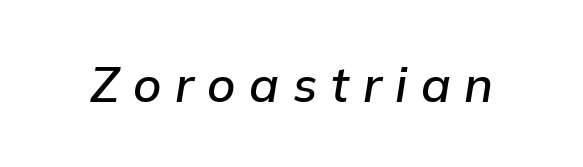
The image shows 49 px semibold type, italic (leaning right); set unusually wide letter spacing (+0.28 em), not underlined; low stroke contrast and a medium x-height.
